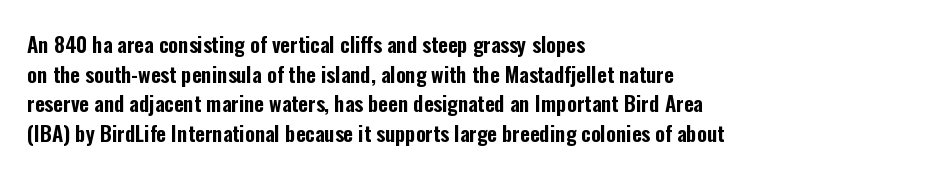
{"italic": "no", "underline": "no", "align": "left", "line_spacing": "normal", "line_spacing_ratio": 1.41, "letter_spacing": "normal", "letter_spacing_em": 0.0, "glyph_px": 21}
